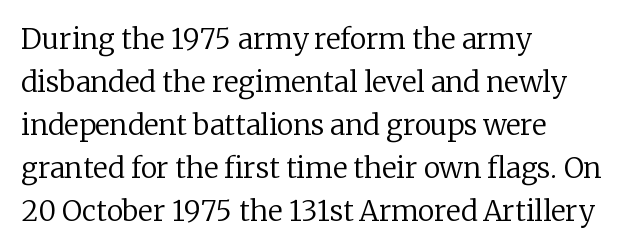
Character widths vary here, with narrow letters taking less room than wide ones. The letterforms sit at book weight or below. This sample uses an upright cut, with every glyph sitting square on the baseline. Between one letter and the next there's only the usual sliver of space.
